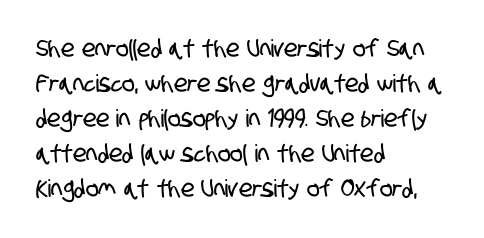
Q: Is the text underlined? A: No.
Q: How is the paragraph aligned? A: Left-aligned.
Q: Is the spacing between letters normal or unusually wide? A: Normal.
Q: Is the spacing between lines tight, normal or loose? A: Normal.
